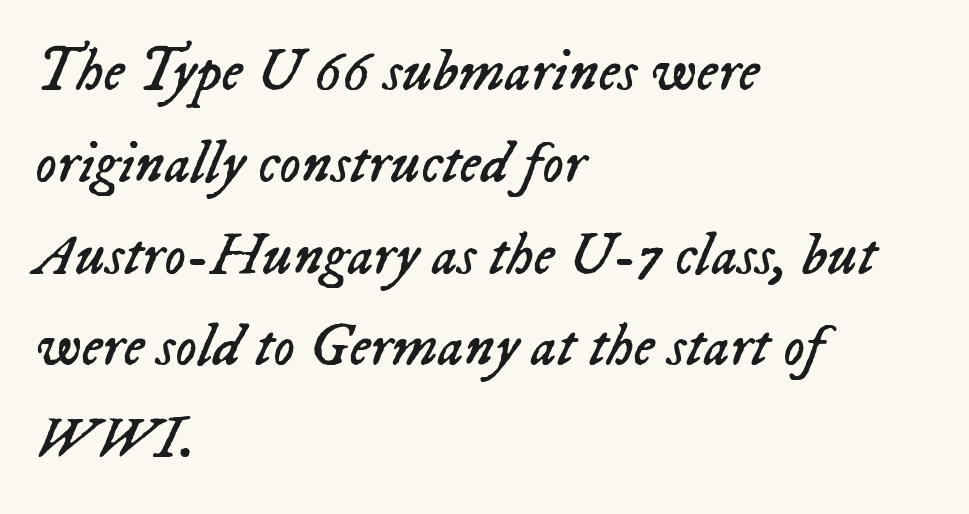
{"italic": "yes", "lean": "right", "slant_degrees": 23, "bold": "no", "weight": "regular", "width": "normal", "stroke_contrast": "low", "x_height": "medium", "monospaced": "no", "underline": "no", "align": "left", "line_spacing": "normal", "line_spacing_ratio": 1.53, "letter_spacing": "normal", "letter_spacing_em": 0.0, "glyph_px": 60}
